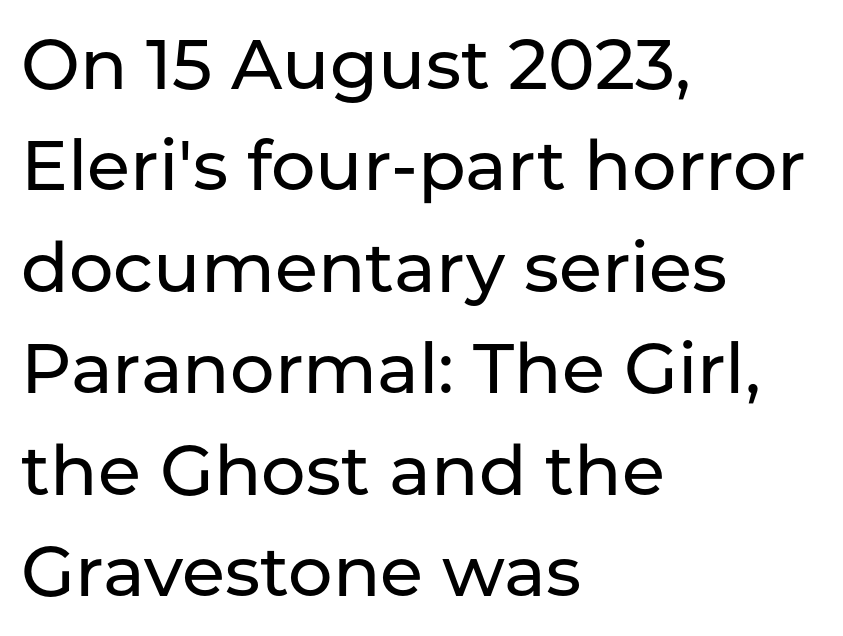
{"serif": "no", "italic": "no", "width": "normal", "stroke_contrast": "low", "x_height": "medium", "monospaced": "no", "underline": "no", "align": "left", "line_spacing": "normal", "line_spacing_ratio": 1.45, "letter_spacing": "normal", "letter_spacing_em": 0.0, "glyph_px": 70}
